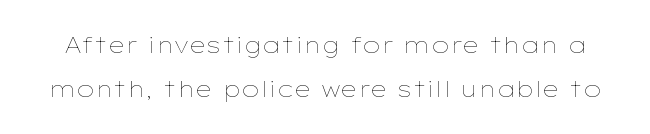
Glyph-to-glyph distance matches everyday printed text. The type sits square on the baseline with zero lean. A great deal of white space separates one row of letters from the next. Has an underline been added? It has not. The letters look calm and open, with moderate or lighter stems.
